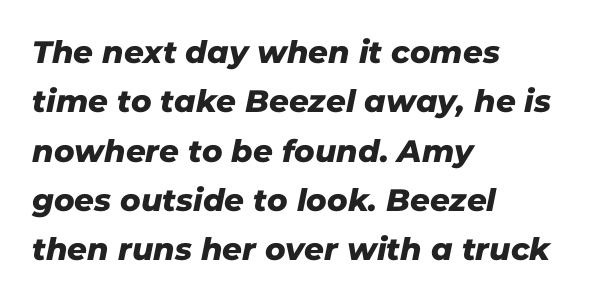
The image shows 31 px sans-serif type; set left-aligned, normal line spacing (1.59x), normal letter spacing, not underlined; low stroke contrast and a medium x-height.
